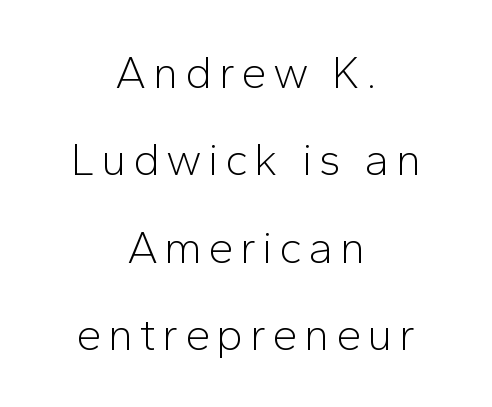
Q: Is the text bold? A: No.
Q: Is the text italic (slanted)? A: No, it is upright.
Q: Is the typeface a serif or a sans-serif typeface? A: Sans-serif.
Q: Is the text underlined? A: No.
Q: How is the paragraph aligned? A: Centered.
Q: Is the spacing between lines tight, normal or loose? A: Loose.
Q: Width (condensed, normal, or wide)? A: Normal.
Q: Stroke contrast? A: Low.
Q: x-height? A: Medium.
Q: Monospaced? A: No.
